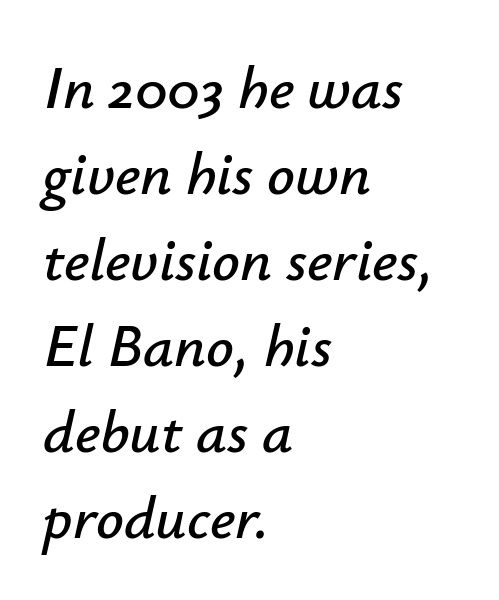
The image shows 61 px text type, italic (leaning right); set left-aligned, normal line spacing (1.41x), normal letter spacing, not underlined; low stroke contrast and a small x-height.
